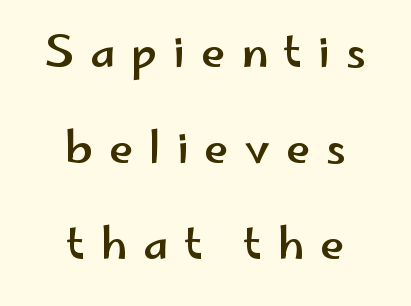
The compositor balanced each line on the midline. The letters stand upright; this is a roman face. These lines have a slow, spaced-out rhythm from letter to letter. Does the leading feel generous? Absolutely, it's lavish. Nobody drew a line under any word here. The face used here is proportionally spaced, like ordinary book or web type.
